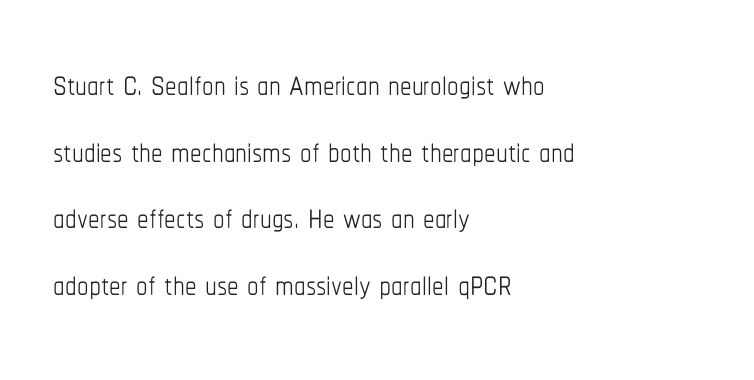
Q: Is the text bold? A: No.
Q: Is the text italic (slanted)? A: No, it is upright.
Q: Is the text underlined? A: No.
Q: How is the paragraph aligned? A: Left-aligned.
Q: Is the spacing between letters normal or unusually wide? A: Normal.
Q: Is the spacing between lines tight, normal or loose? A: Normal.
Q: Width (condensed, normal, or wide)? A: Condensed.
Q: Stroke contrast? A: Low.
Q: x-height? A: Medium.
Q: Monospaced? A: No.
